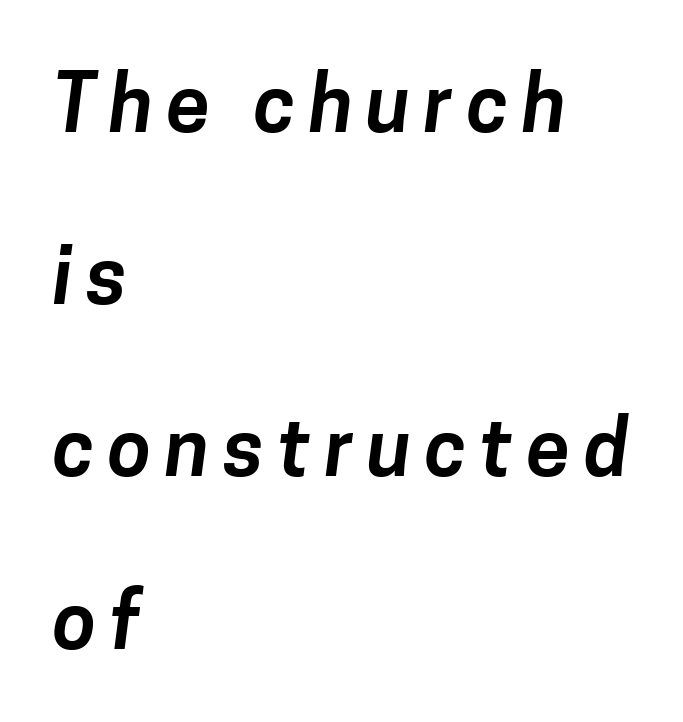
{"serif": "no", "width": "normal", "stroke_contrast": "low", "x_height": "medium", "monospaced": "no", "underline": "no", "align": "left", "line_spacing": "loose", "line_spacing_ratio": 2.18, "glyph_px": 79}
